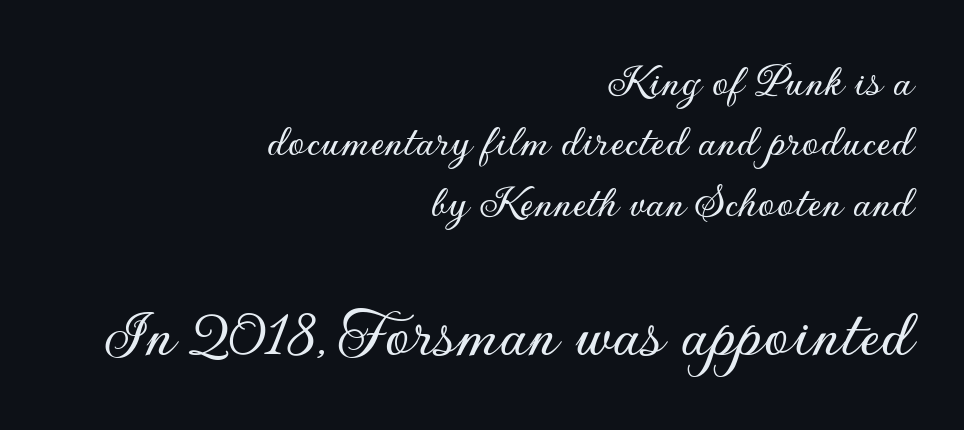
Whoever set this chose a conventional vertical rhythm. Whoever set this made the second block the dominant, larger element. Letters rest on an invisible, unmarked baseline. Tracking value appears to be zero — textbook default spacing. Regarding serifs, this sample does without them. Do the characters align in a grid? No, the font is proportional.
